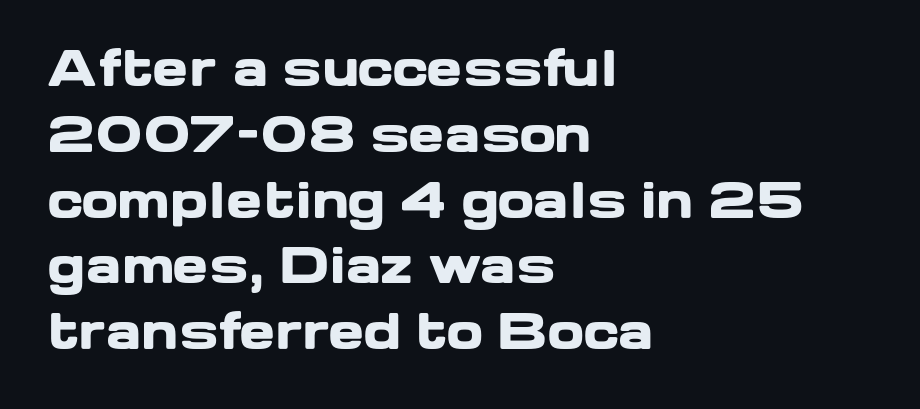
Q: Is the text bold? A: Yes.
Q: Is the text italic (slanted)? A: No, it is upright.
Q: Is the typeface a serif or a sans-serif typeface? A: Sans-serif.
Q: Is the text underlined? A: No.
Q: How is the paragraph aligned? A: Left-aligned.
Q: Is the spacing between letters normal or unusually wide? A: Normal.
Q: Is the spacing between lines tight, normal or loose? A: Normal.
Q: Width (condensed, normal, or wide)? A: Wide.
Q: Stroke contrast? A: Low.
Q: x-height? A: Medium.
Q: Monospaced? A: No.
